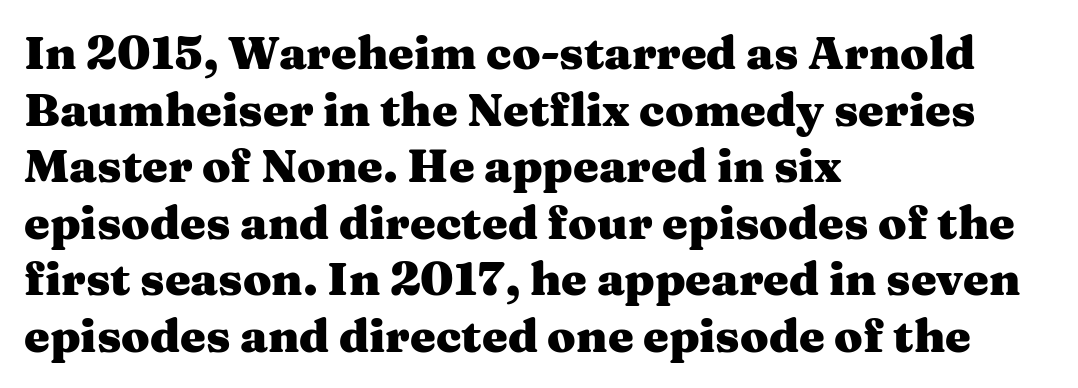
Q: Is the text bold? A: Yes.
Q: Is the text italic (slanted)? A: No, it is upright.
Q: Is the typeface a serif or a sans-serif typeface? A: Serif.
Q: Is the text underlined? A: No.
Q: How is the paragraph aligned? A: Left-aligned.
Q: Is the spacing between letters normal or unusually wide? A: Normal.
Q: Width (condensed, normal, or wide)? A: Wide.
Q: Stroke contrast? A: Medium.
Q: x-height? A: Medium.
Q: Monospaced? A: No.
